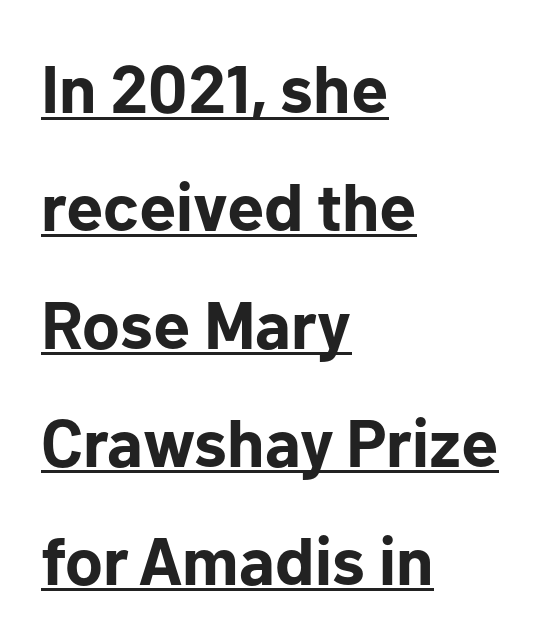
The image shows 67 px bold sans-serif type, upright; set left-aligned, line spacing 1.76x, normal letter spacing, underlined; low stroke contrast and a medium x-height.
